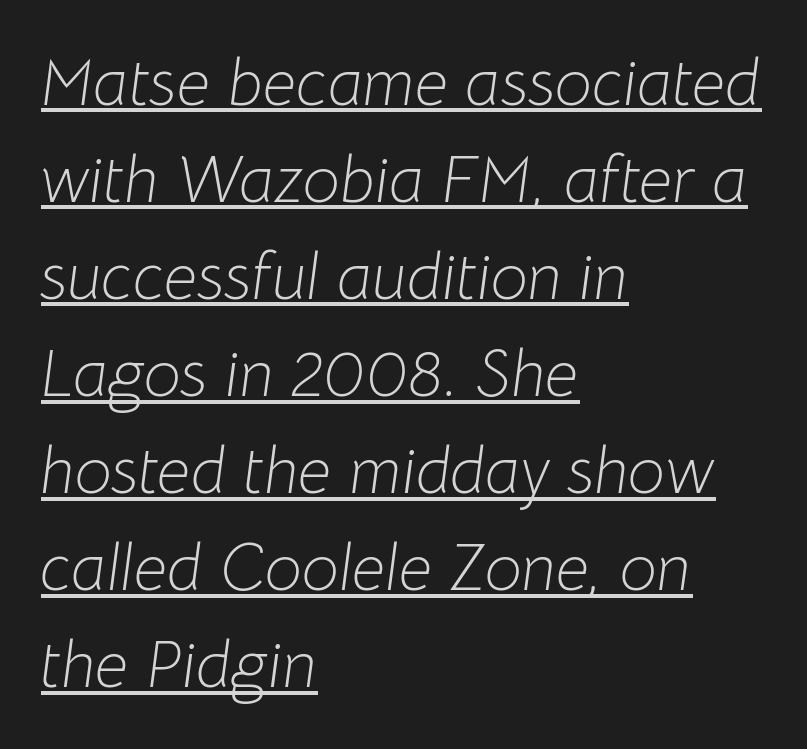
Q: Is the text bold? A: No.
Q: Is the text italic (slanted)? A: Yes, it leans right by about 8 degrees.
Q: Is the text underlined? A: Yes.
Q: How is the paragraph aligned? A: Left-aligned.
Q: Is the spacing between letters normal or unusually wide? A: Normal.
Q: Is the spacing between lines tight, normal or loose? A: Normal.
Q: Width (condensed, normal, or wide)? A: Normal.
Q: Stroke contrast? A: Low.
Q: x-height? A: Medium.
Q: Monospaced? A: No.
